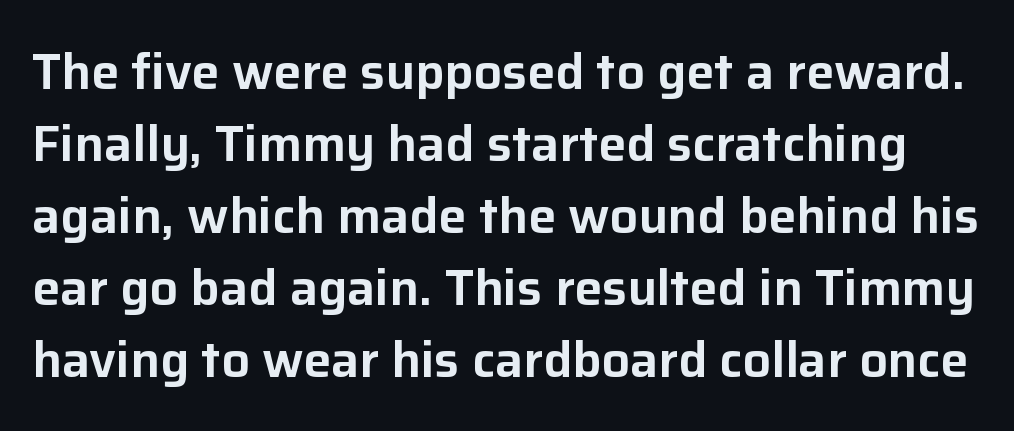
Q: Is the text italic (slanted)? A: No, it is upright.
Q: Is the typeface a serif or a sans-serif typeface? A: Sans-serif.
Q: Is the text underlined? A: No.
Q: Is the spacing between letters normal or unusually wide? A: Normal.
Q: Is the spacing between lines tight, normal or loose? A: Normal.
Q: Width (condensed, normal, or wide)? A: Normal.
Q: Stroke contrast? A: Low.
Q: x-height? A: Medium.
Q: Monospaced? A: No.
